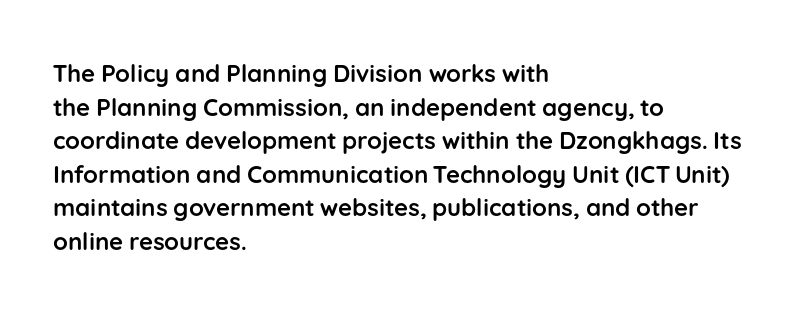
The image shows 24 px bold type, upright; set left-aligned, normal line spacing (1.4x), normal letter spacing, not underlined.
